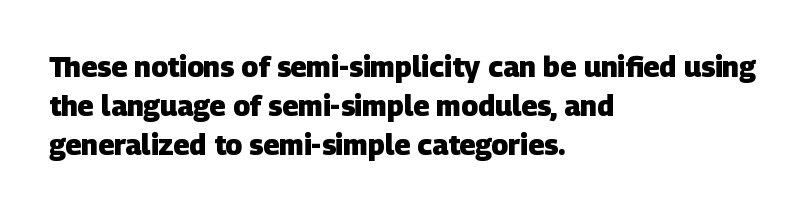
Regular leading. The typesetting leans heavy: a genuine bold. Beneath every word, the page is bare. The face used here is proportionally spaced, like ordinary book or web type. Typeset ragged right — the left edge is the straight one.
